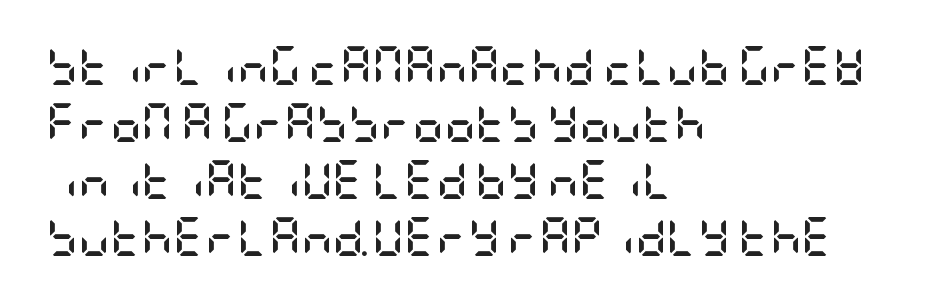
{"serif": "no", "italic": "no", "bold": "yes", "weight": "semibold", "width": "condensed", "stroke_contrast": "low", "x_height": "large", "underline": "no", "align": "left", "line_spacing": "normal", "line_spacing_ratio": 1.46, "letter_spacing": "normal", "letter_spacing_em": 0.0, "glyph_px": 39}
